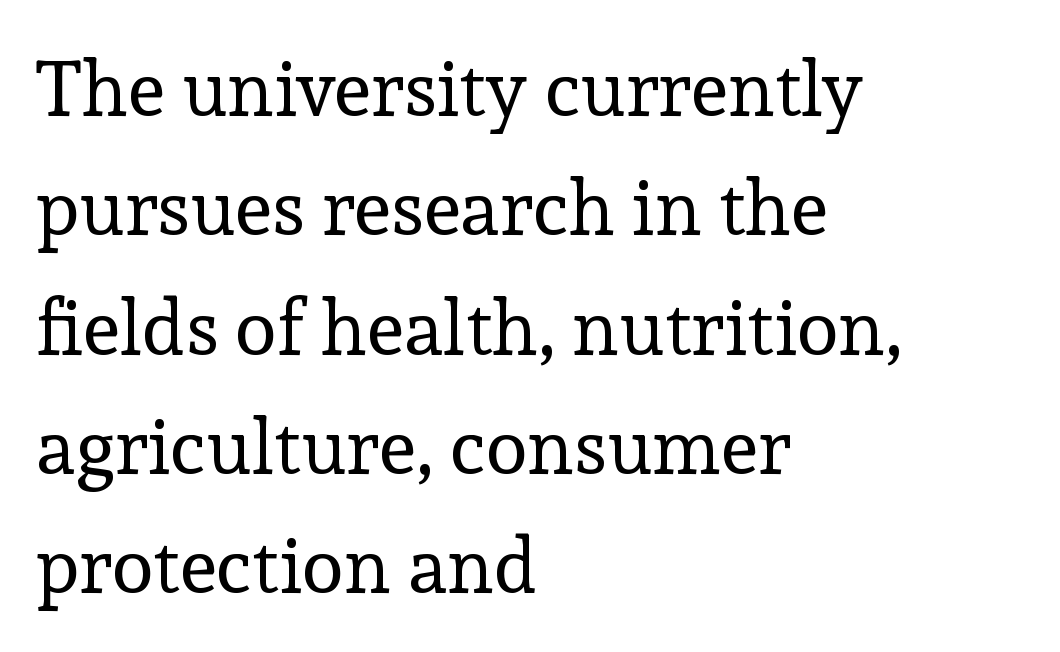
{"serif": "yes", "italic": "no", "bold": "no", "weight": "regular", "width": "normal", "x_height": "medium", "monospaced": "no", "underline": "no", "align": "left", "line_spacing": "normal", "line_spacing_ratio": 1.55, "letter_spacing": "normal", "letter_spacing_em": 0.0, "glyph_px": 77}
